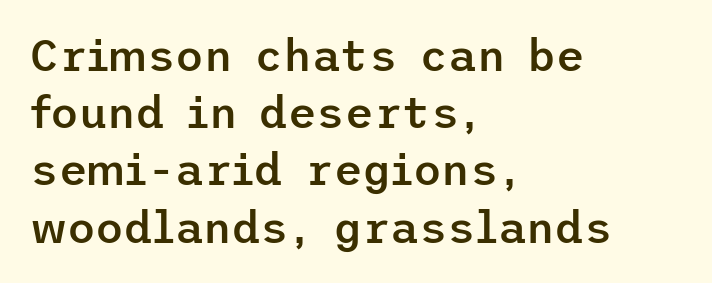
The image shows 44 px semibold sans-serif type, upright; set left-aligned, normal line spacing (1.3x), normal letter spacing, not underlined; low stroke contrast and a medium x-height.
